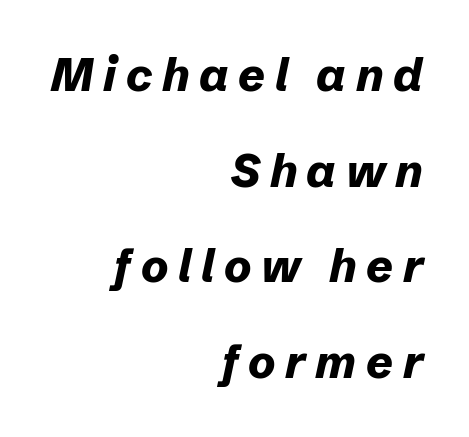
Q: Is the text bold? A: Yes.
Q: Is the text italic (slanted)? A: Yes, it leans right by about 12 degrees.
Q: Is the text underlined? A: No.
Q: How is the paragraph aligned? A: Right-aligned.
Q: Is the spacing between letters normal or unusually wide? A: Unusually wide.
Q: Is the spacing between lines tight, normal or loose? A: Loose.
Q: Width (condensed, normal, or wide)? A: Normal.
Q: Stroke contrast? A: Low.
Q: x-height? A: Medium.
Q: Monospaced? A: No.
